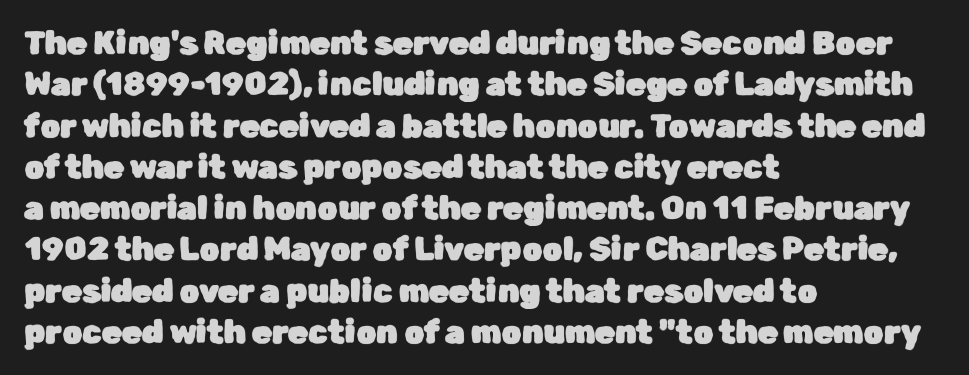
The glyphs are unaccompanied by any horizontal stroke below them. If you measured baseline to baseline, you'd find a middling distance. This sample uses an upright cut, with every glyph sitting square on the baseline. The passage is arranged the way most books set body copy — flush left. Proportional: the letters do not fall into vertical columns. Each word holds together tightly as a unit, with standard inter-letter gaps.
